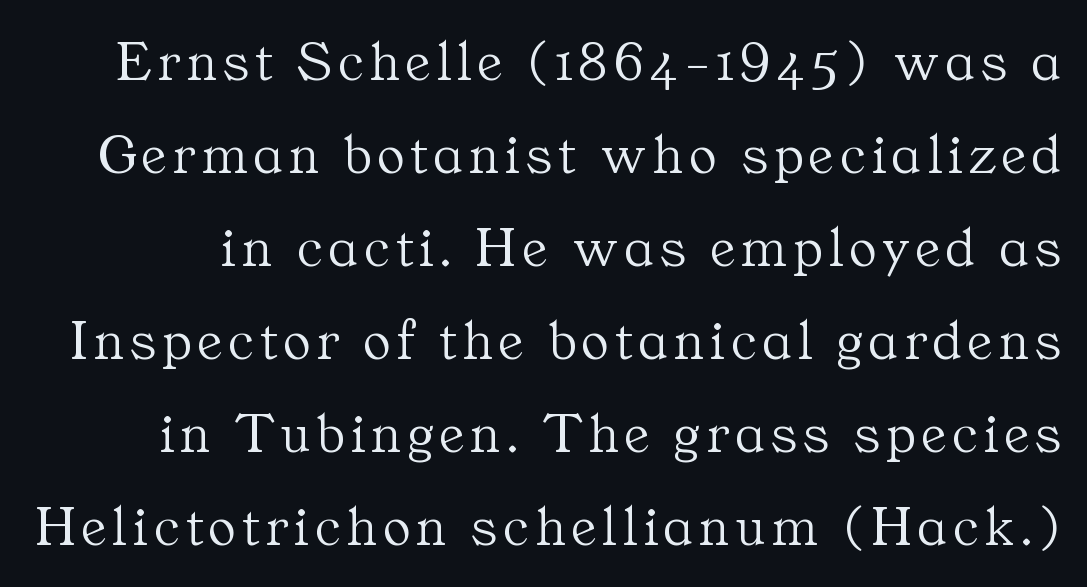
Q: Is the text bold? A: No.
Q: Is the text italic (slanted)? A: No, it is upright.
Q: Is the typeface a serif or a sans-serif typeface? A: Serif.
Q: Is the text underlined? A: No.
Q: Is the spacing between lines tight, normal or loose? A: Normal.
Q: Width (condensed, normal, or wide)? A: Normal.
Q: Stroke contrast? A: Medium.
Q: x-height? A: Medium.
Q: Monospaced? A: No.
